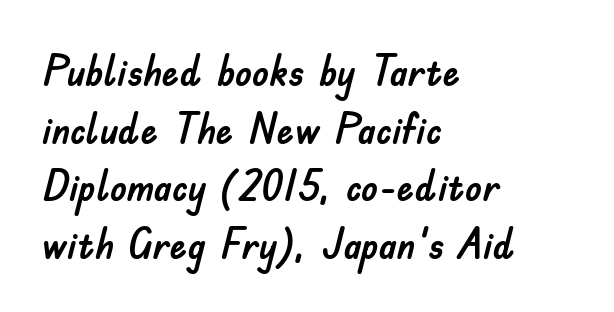
Each new line begins a customary step beneath the previous one. Honestly, there is no underline to notice here at all. Think of a printed novel: that variable character pitch is what you see here. This rendering uses left alignment, leaving the right contour irregular.
